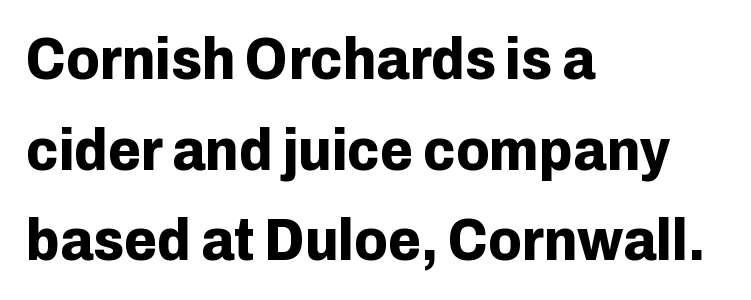
These lines keep a tight, regular rhythm from letter to letter. Notice how the passage keeps a crisp vertical edge on the left only. This sample uses a sans-serif face. Anything drawn beneath the words? Only blank space.
